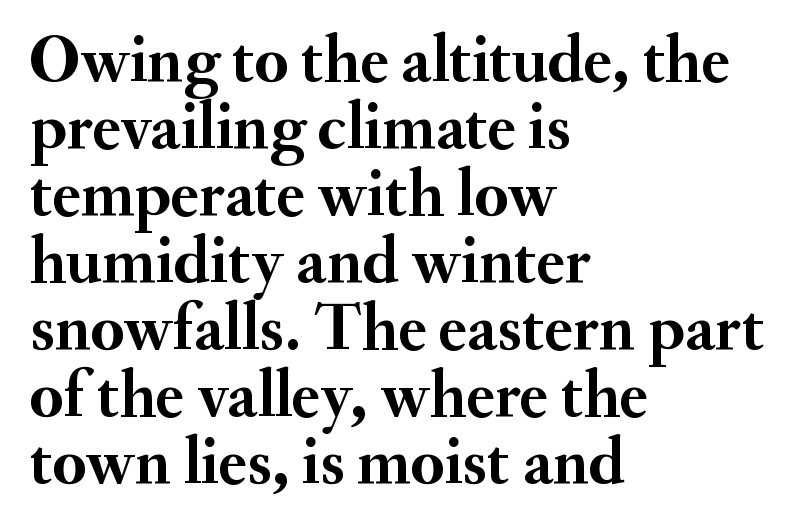
The image shows 67 px semibold serif type, upright; set left-aligned, tight line spacing (1.0x), normal letter spacing, not underlined; medium stroke contrast and a small x-height.
